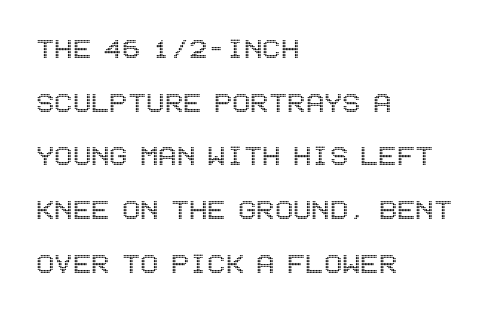
Beneath every word, the page is bare. Designer's note — italics off, roman on. The compositor pushed each line to the left boundary. Letter spacing: default. A normal amount of white space separates one row of letters from the next.
